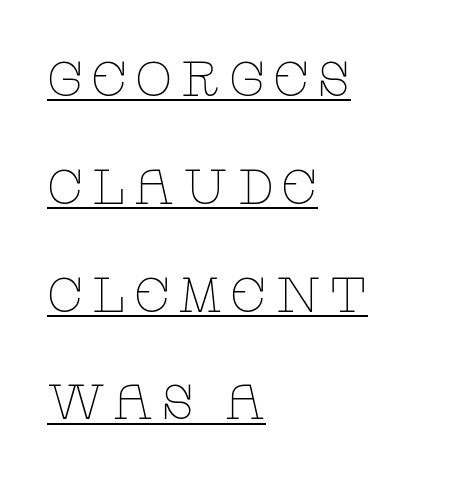
The image shows 49 px thin, wide serif type, upright; set left-aligned, loose line spacing (2.2x), underlined; low stroke contrast and a large x-height.
